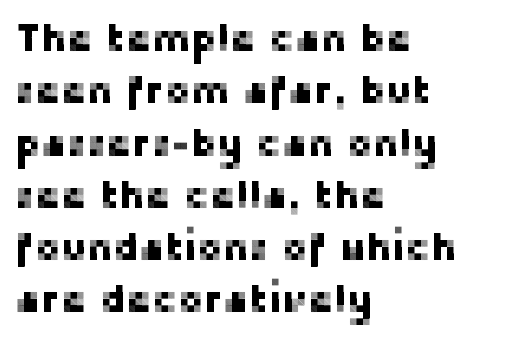
{"serif": "no", "italic": "no", "width": "normal", "stroke_contrast": "low", "x_height": "medium", "monospaced": "no", "underline": "no", "align": "left", "line_spacing": "normal", "line_spacing_ratio": 1.34, "letter_spacing": "normal", "letter_spacing_em": 0.0, "glyph_px": 39}
